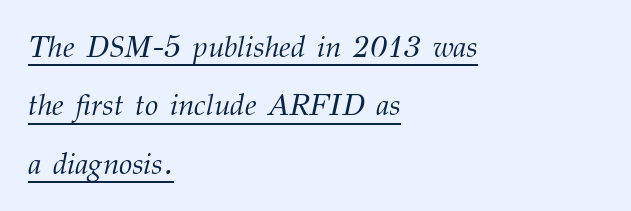
{"serif": "yes", "italic": "yes", "lean": "right", "slant_degrees": 12, "bold": "no", "weight": "light", "width": "normal", "stroke_contrast": "medium", "x_height": "medium", "monospaced": "no", "underline": "yes", "align": "left", "line_spacing": "loose", "line_spacing_ratio": 1.95, "letter_spacing": "normal", "letter_spacing_em": 0.0, "glyph_px": 30}
